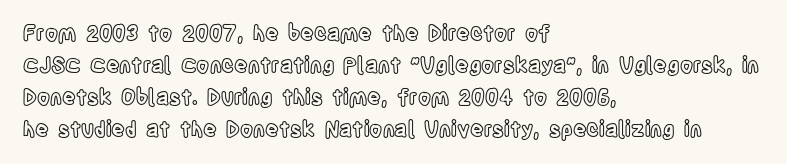
Spacing between characters is what you'd get straight out of the box. This sample is left-justified, so line endings fall wherever the words run out. Has an underline been added? It has not. Evenly set lines give the paragraph a standard silhouette. You can tell it's not italic because the verticals are truly vertical.
